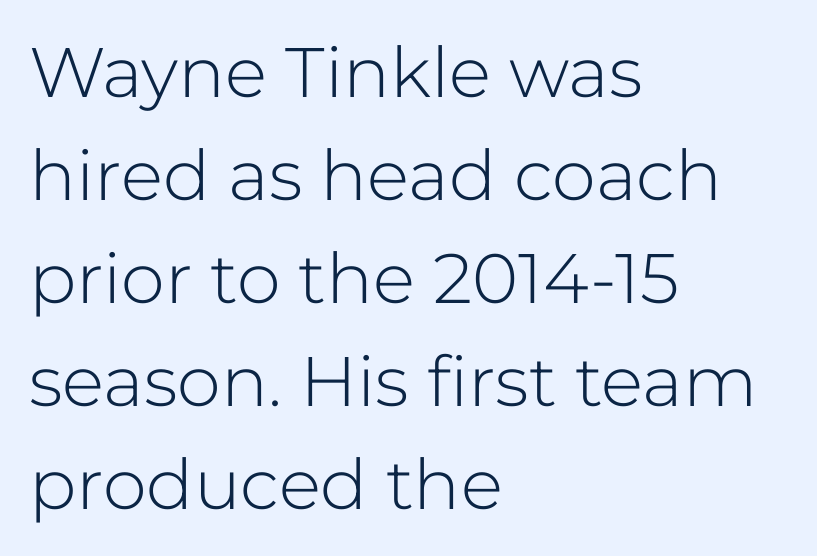
The image shows 70 px light sans-serif type, upright; set left-aligned, normal line spacing (1.47x), normal letter spacing, not underlined; low stroke contrast and a medium x-height.
